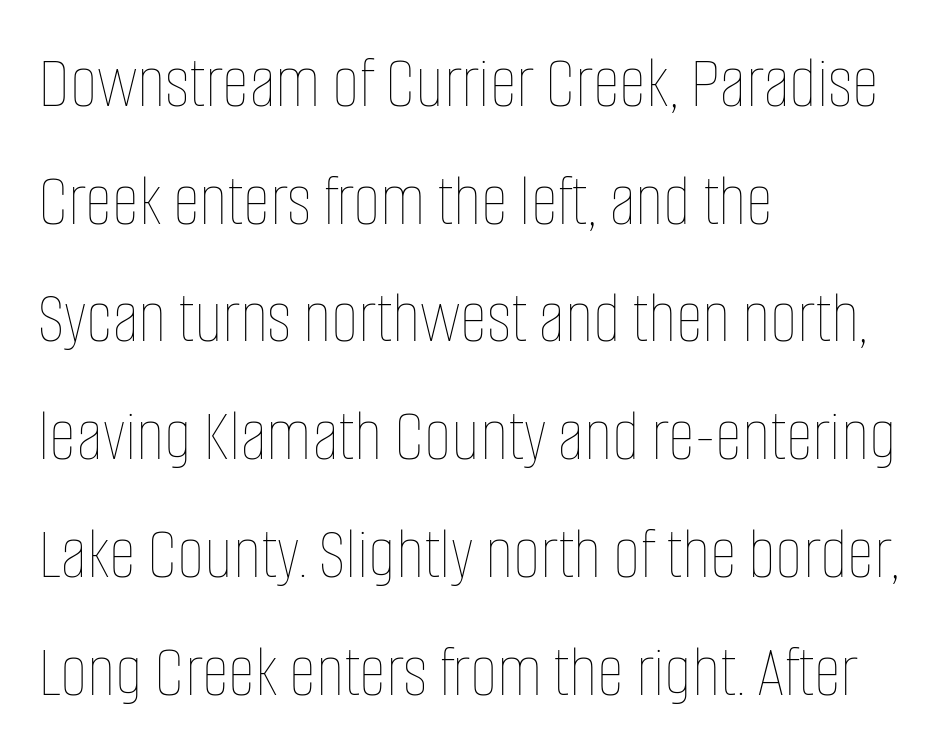
{"italic": "no", "bold": "no", "weight": "thin", "width": "condensed", "stroke_contrast": "low", "x_height": "large", "monospaced": "no", "underline": "no", "align": "left", "line_spacing": "normal", "line_spacing_ratio": 1.57, "letter_spacing": "normal", "letter_spacing_em": 0.0, "glyph_px": 75}
